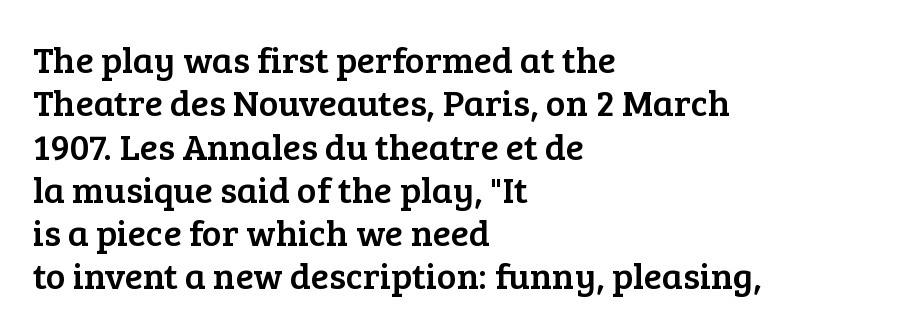
Q: Is the text italic (slanted)? A: No, it is upright.
Q: Is the typeface a serif or a sans-serif typeface? A: Serif.
Q: Is the text underlined? A: No.
Q: How is the paragraph aligned? A: Left-aligned.
Q: Is the spacing between letters normal or unusually wide? A: Normal.
Q: Width (condensed, normal, or wide)? A: Normal.
Q: Stroke contrast? A: Low.
Q: x-height? A: Medium.
Q: Monospaced? A: No.
